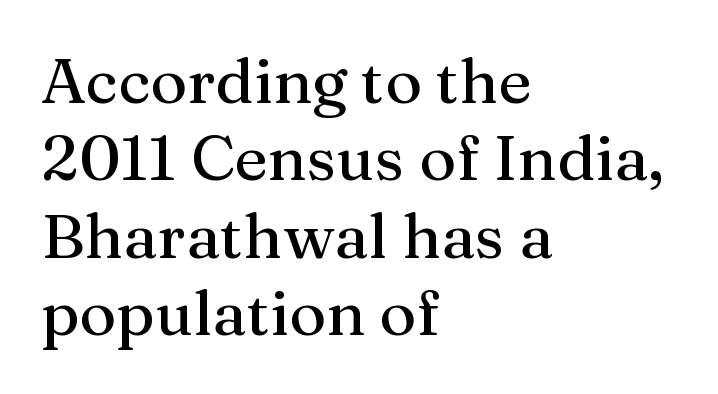
{"serif": "yes", "italic": "no", "width": "normal", "stroke_contrast": "medium", "x_height": "medium", "monospaced": "no", "underline": "no", "align": "left", "line_spacing_ratio": 1.23, "letter_spacing": "normal", "letter_spacing_em": 0.0, "glyph_px": 63}
